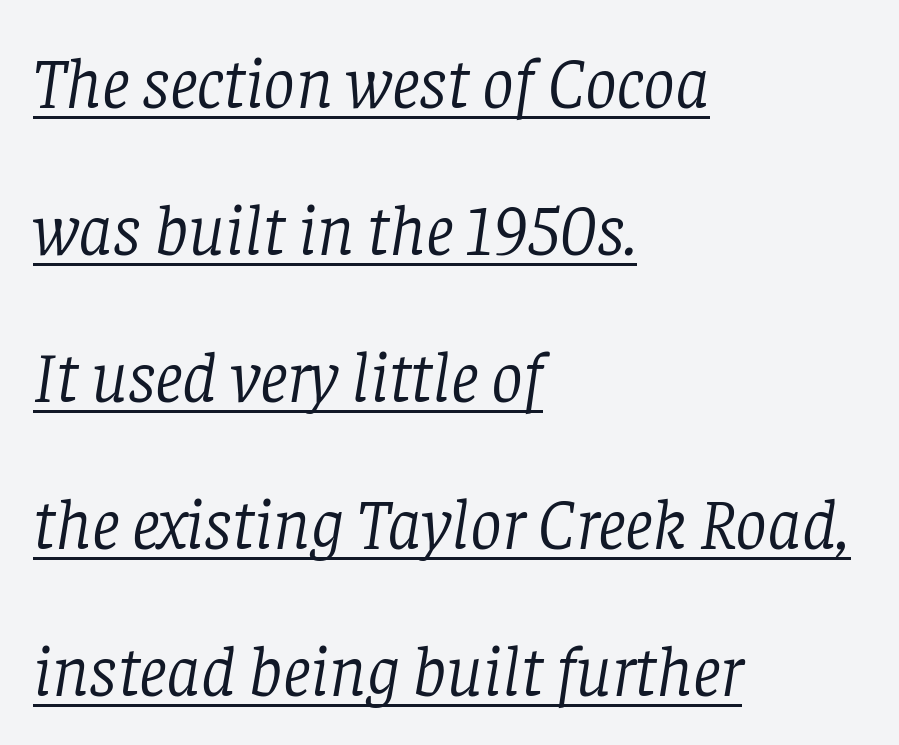
Alignment: flush left. This sample carries an underscore along the baseline area. What kind of face is this? One with serifs. It's the slanting kind of type.
